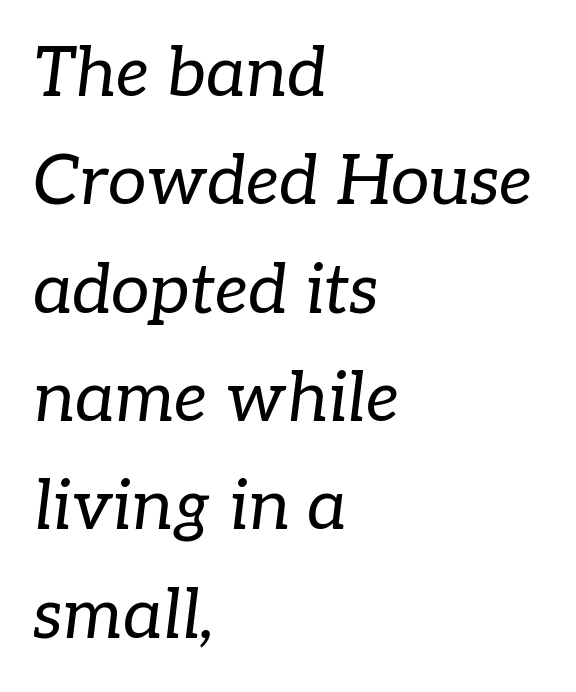
{"serif": "yes", "italic": "yes", "lean": "right", "slant_degrees": 7, "bold": "no", "weight": "regular", "width": "normal", "stroke_contrast": "low", "x_height": "medium", "monospaced": "no", "underline": "no", "align": "left", "line_spacing": "normal", "line_spacing_ratio": 1.57, "letter_spacing": "normal", "letter_spacing_em": 0.0, "glyph_px": 69}
